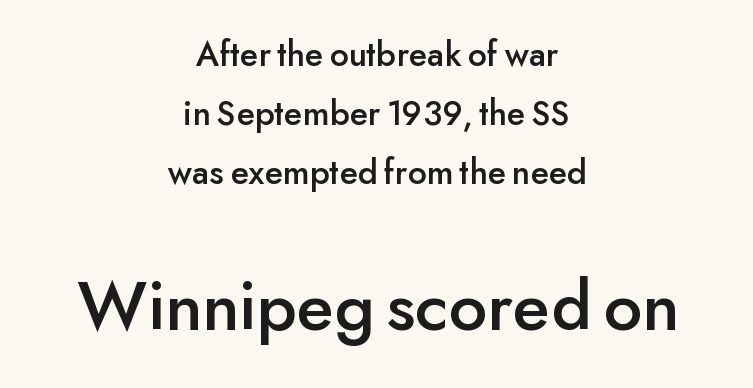
The image shows 73 px sans-serif type, upright; set centered, normal line spacing (1.64x), normal letter spacing, not underlined; the second (bottom) block is 2.03x larger; low stroke contrast and a small x-height.
